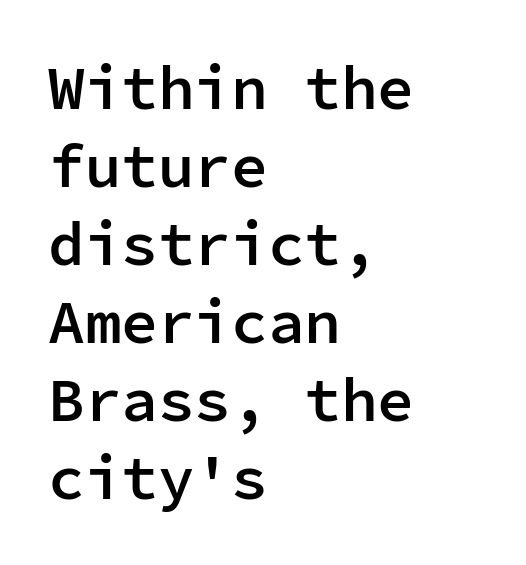
Is there any slant? The stems are plumb. Caption: standard tracking, unaltered. The face used here is a sans, in the tradition of grotesques and geometrics. The face used here is monospaced, like something from a code editor. A fair bit of extra ink — the face is semibold, not bold.
